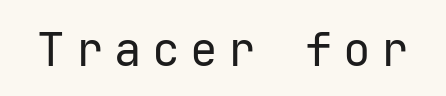
{"serif": "no", "italic": "no", "bold": "no", "weight": "regular", "width": "normal", "stroke_contrast": "low", "x_height": "medium", "monospaced": "yes", "underline": "no", "letter_spacing": "wide", "letter_spacing_em": 0.23, "glyph_px": 46}
